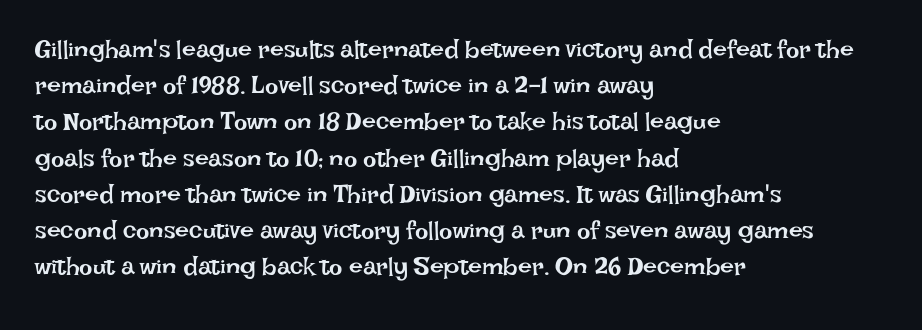
The image shows 25 px text type, upright; set left-aligned, normal line spacing (1.45x), normal letter spacing, not underlined.
